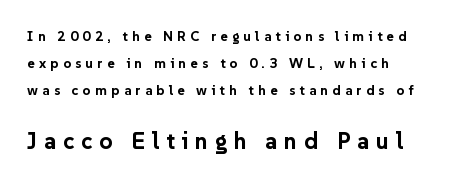
The image shows 23 px bold type, upright; set left-aligned, loose line spacing (1.92x), unusually wide letter spacing (+0.3 em), not underlined; the second (bottom) block is 1.64x larger.
